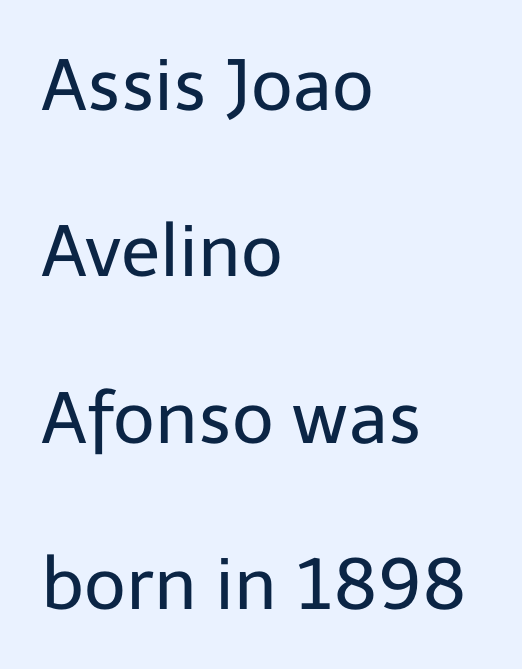
The image shows 72 px regular-weight sans-serif type, upright; set left-aligned, loose line spacing (2.31x), normal letter spacing, not underlined; low stroke contrast and a medium x-height.
